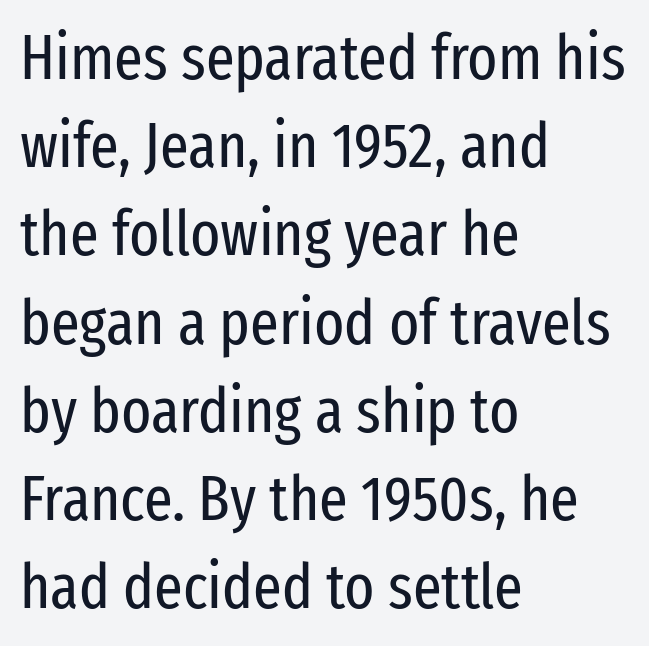
The image shows 63 px regular-weight, condensed sans-serif type, upright; set left-aligned, normal line spacing (1.4x), normal letter spacing, not underlined; low stroke contrast and a medium x-height.
